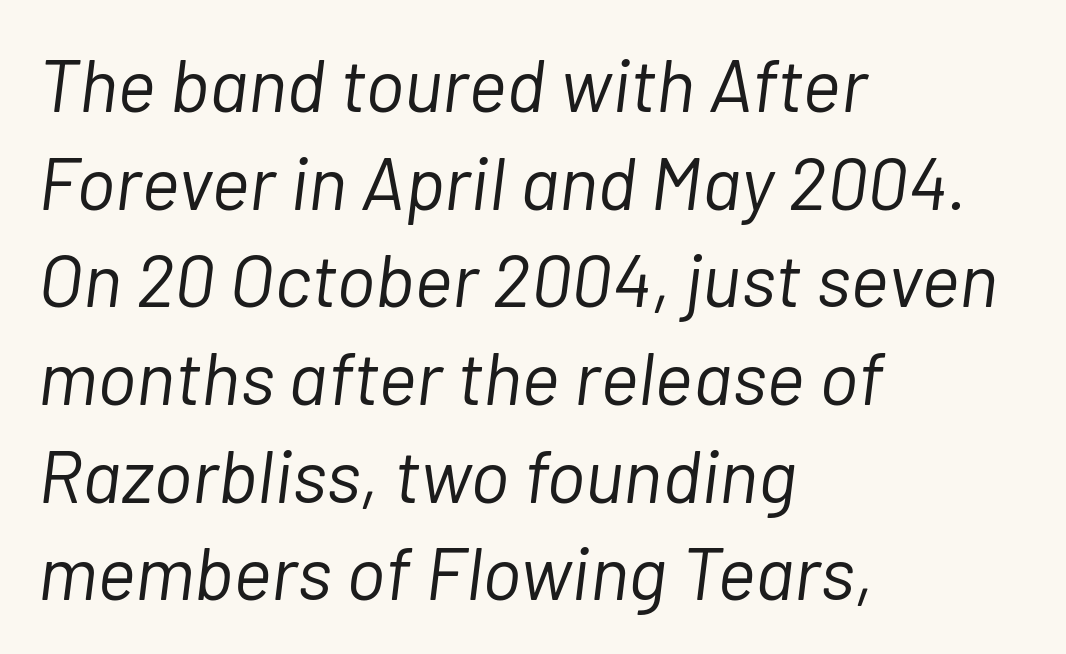
{"italic": "yes", "lean": "right", "slant_degrees": 7, "bold": "no", "weight": "light", "width": "normal", "stroke_contrast": "low", "x_height": "medium", "monospaced": "no", "underline": "no", "align": "left", "line_spacing": "normal", "line_spacing_ratio": 1.32, "letter_spacing": "normal", "letter_spacing_em": 0.0, "glyph_px": 74}
